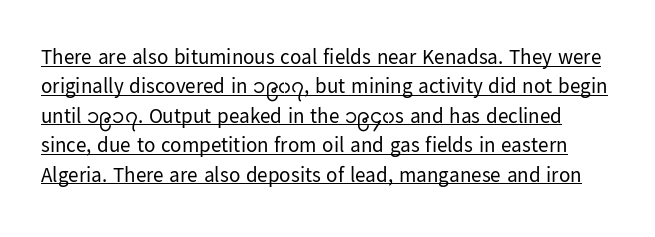
{"italic": "no", "bold": "no", "underline": "yes", "line_spacing": "normal", "line_spacing_ratio": 1.4, "letter_spacing": "normal", "letter_spacing_em": 0.0, "glyph_px": 21}
